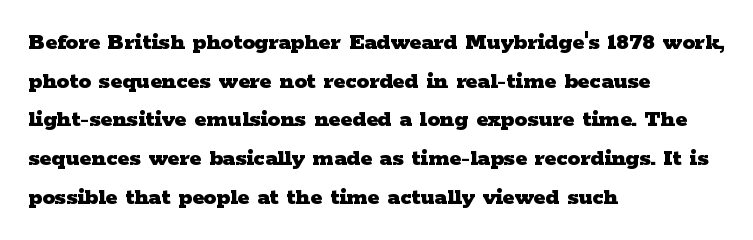
Q: Is the text bold? A: Yes.
Q: Is the text italic (slanted)? A: No, it is upright.
Q: Is the text underlined? A: No.
Q: How is the paragraph aligned? A: Left-aligned.
Q: Is the spacing between letters normal or unusually wide? A: Normal.
Q: Is the spacing between lines tight, normal or loose? A: Normal.
